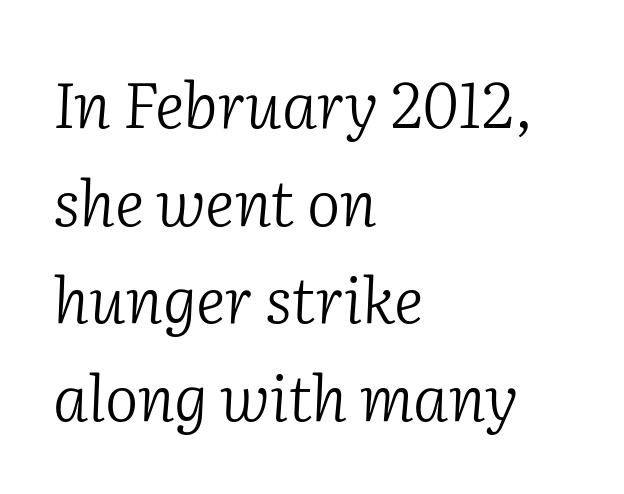
{"serif": "yes", "italic": "yes", "lean": "right", "slant_degrees": 2, "bold": "no", "weight": "light", "width": "normal", "stroke_contrast": "low", "x_height": "medium", "monospaced": "no", "underline": "no", "align": "left", "line_spacing": "normal", "line_spacing_ratio": 1.55, "letter_spacing": "normal", "letter_spacing_em": 0.0, "glyph_px": 63}
